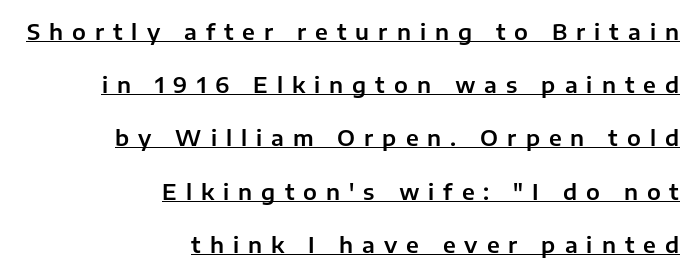
{"italic": "no", "underline": "yes", "align": "right", "line_spacing": "loose", "line_spacing_ratio": 2.42, "letter_spacing": "wide", "letter_spacing_em": 0.41, "glyph_px": 22}
